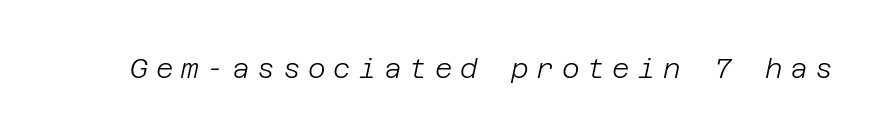
{"italic": "yes", "lean": "right", "slant_degrees": 12, "bold": "no", "underline": "no", "letter_spacing": "wide", "letter_spacing_em": 0.29, "glyph_px": 27}
